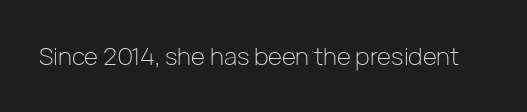
The image shows 24 px text type, upright; set normal letter spacing, not underlined.
